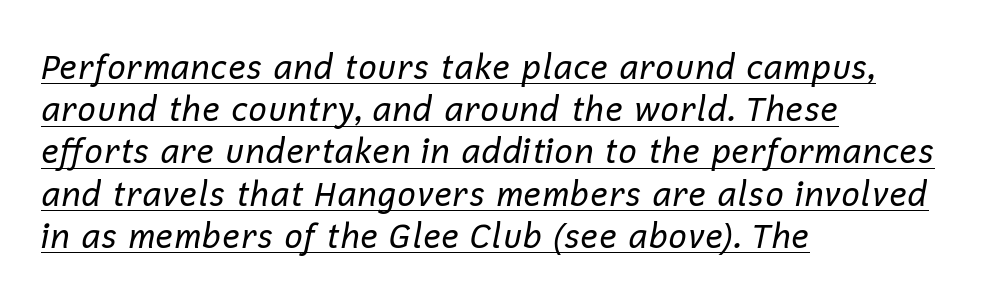
The image shows 33 px regular-weight type, italic (leaning right); set left-aligned, normal line spacing (1.28x), normal letter spacing, underlined; low stroke contrast and a medium x-height.
